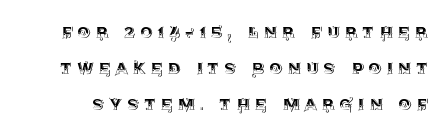
Caption: expanded tracking, letters set apart. A clean baseline with only descenders dipping below it. The letters stand upright; this is a roman face.
